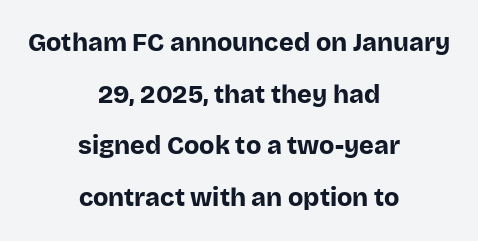
The image shows 25 px bold type, upright; set centered, loose line spacing (2.07x), normal letter spacing, not underlined.
